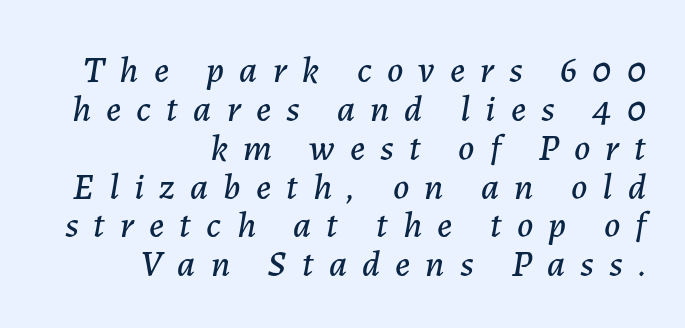
{"italic": "yes", "lean": "right", "slant_degrees": 7, "width": "normal", "stroke_contrast": "low", "x_height": "medium", "monospaced": "no", "underline": "no", "align": "right", "line_spacing": "tight", "line_spacing_ratio": 1.05, "letter_spacing": "wide", "letter_spacing_em": 0.41, "glyph_px": 37}
